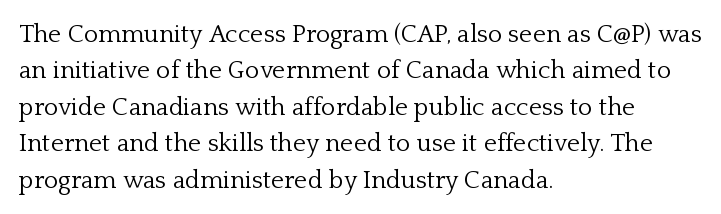
In terms of posture, this sample is upright. The passage shown has conventional tracking throughout. The zone under the glyphs is completely vacant. The lines are quadded left. These glyphs show unthickened strokes, regular width or finer. Rows of type keep a routine distance in the vertical direction.
